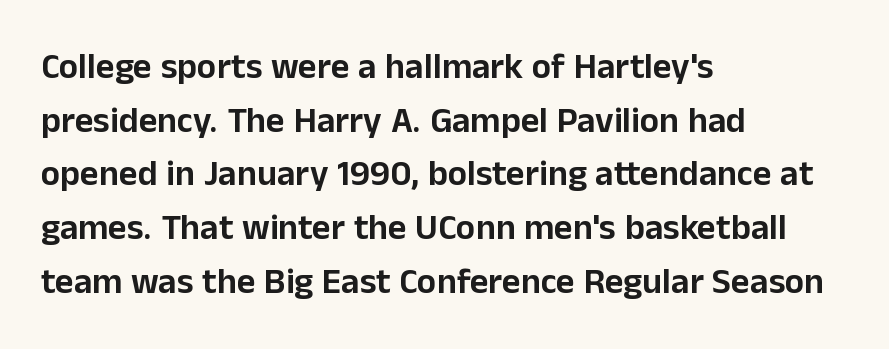
{"serif": "no", "italic": "no", "width": "normal", "stroke_contrast": "low", "x_height": "medium", "monospaced": "no", "underline": "no", "align": "left", "line_spacing": "normal", "line_spacing_ratio": 1.49, "letter_spacing": "normal", "letter_spacing_em": 0.0, "glyph_px": 36}
